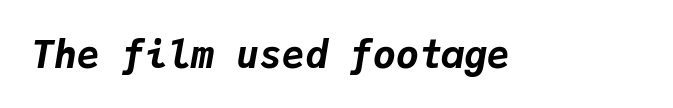
Q: Is the text bold? A: Yes.
Q: Is the text italic (slanted)? A: Yes, it leans right by about 9 degrees.
Q: Is the text underlined? A: No.
Q: Is the spacing between letters normal or unusually wide? A: Normal.
Q: Width (condensed, normal, or wide)? A: Normal.
Q: Stroke contrast? A: Low.
Q: x-height? A: Medium.
Q: Monospaced? A: Yes.
